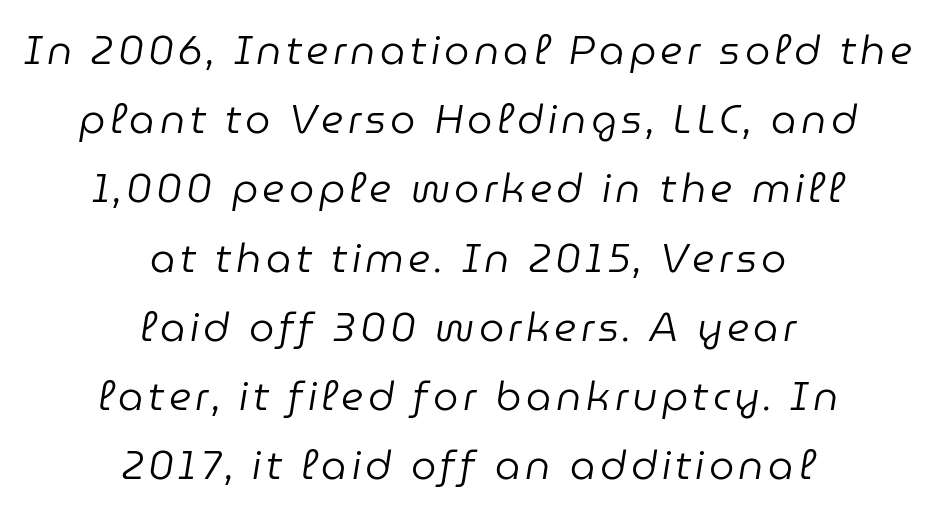
The image shows 40 px regular-weight type, italic (leaning right); set centered, line spacing 1.73x, not underlined; low stroke contrast and a medium x-height.
